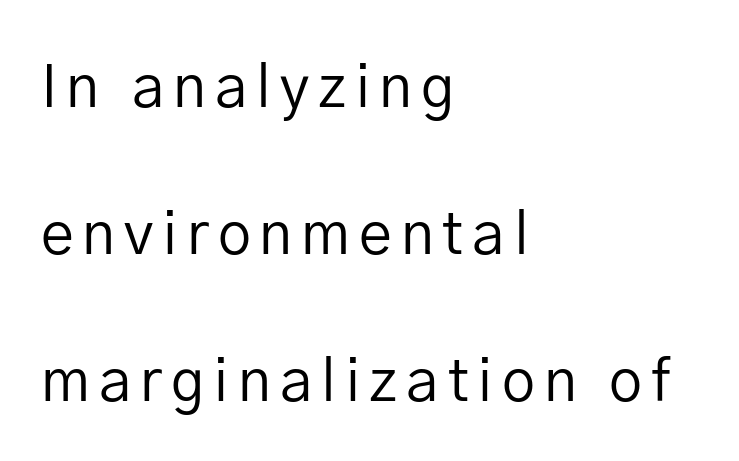
Q: Is the text bold? A: No.
Q: Is the text italic (slanted)? A: No, it is upright.
Q: Is the typeface a serif or a sans-serif typeface? A: Sans-serif.
Q: Is the text underlined? A: No.
Q: How is the paragraph aligned? A: Left-aligned.
Q: Is the spacing between lines tight, normal or loose? A: Loose.
Q: Width (condensed, normal, or wide)? A: Normal.
Q: Stroke contrast? A: Low.
Q: x-height? A: Medium.
Q: Monospaced? A: No.
